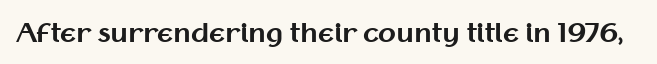
{"italic": "no", "bold": "yes", "underline": "no", "letter_spacing": "normal", "letter_spacing_em": 0.0, "glyph_px": 26}
